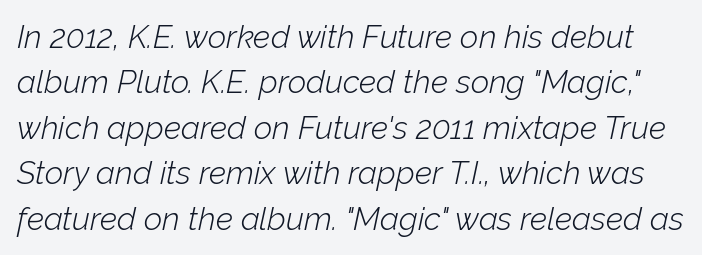
Q: Is the text bold? A: No.
Q: Is the text italic (slanted)? A: Yes, it leans right by about 12 degrees.
Q: Is the text underlined? A: No.
Q: Is the spacing between letters normal or unusually wide? A: Normal.
Q: Is the spacing between lines tight, normal or loose? A: Normal.
Q: Width (condensed, normal, or wide)? A: Normal.
Q: Stroke contrast? A: Low.
Q: x-height? A: Medium.
Q: Monospaced? A: No.
